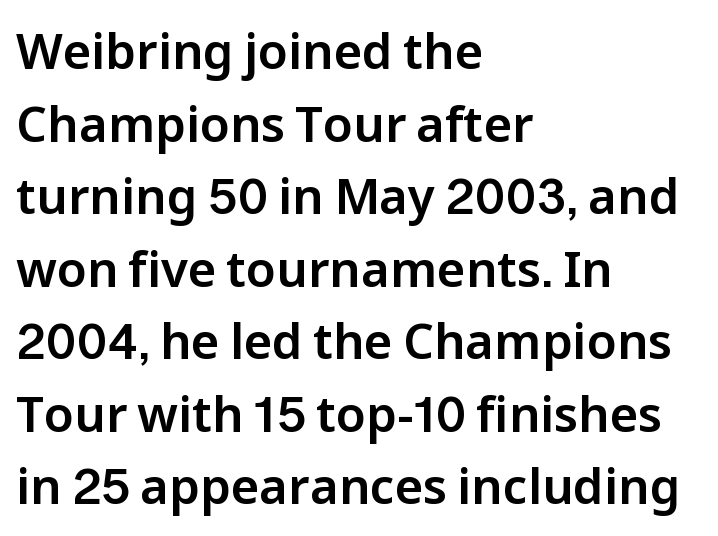
The type sits square on the baseline with zero lean. This rendering features lettering with no underline. The type is set solid horizontally, with unmodified tracking. Each letter keeps its own natural width here, so spacing adapts to shape.
